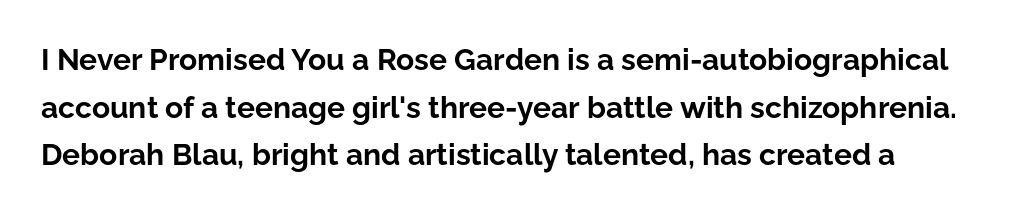
Think of a printed novel: that variable character pitch is what you see here. In terms of letterform style, serifs are entirely absent. Regarding leading, the lines here are spaced in the standard way. This is heavy type, rendered in bold.
